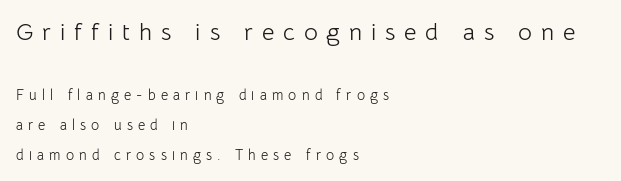
The image shows 24 px text type, upright; set left-aligned, loose line spacing (2.13x), unusually wide letter spacing (+0.37 em), not underlined; the first (top) block is 1.71x larger.
